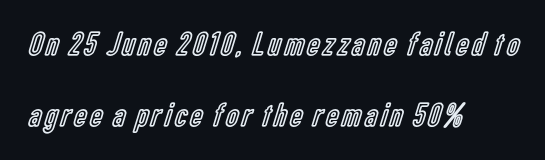
{"width": "condensed", "x_height": "medium", "monospaced": "no", "underline": "no", "align": "left", "line_spacing": "loose", "line_spacing_ratio": 2.08, "glyph_px": 34}
